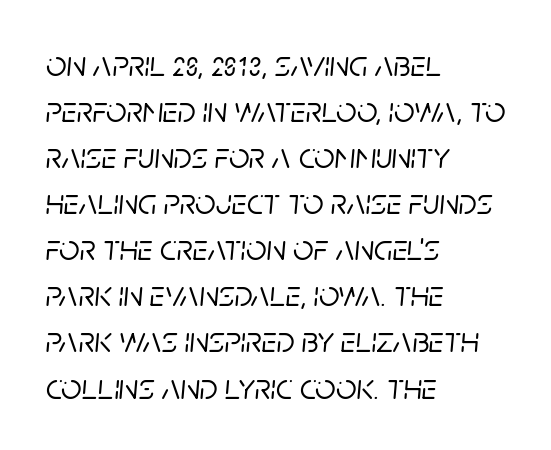
Q: Is the text italic (slanted)? A: Yes, it leans right by about 5 degrees.
Q: Is the text underlined? A: No.
Q: How is the paragraph aligned? A: Left-aligned.
Q: Is the spacing between letters normal or unusually wide? A: Normal.
Q: Is the spacing between lines tight, normal or loose? A: Normal.
Q: Width (condensed, normal, or wide)? A: Normal.
Q: Stroke contrast? A: Low.
Q: x-height? A: Large.
Q: Monospaced? A: No.
